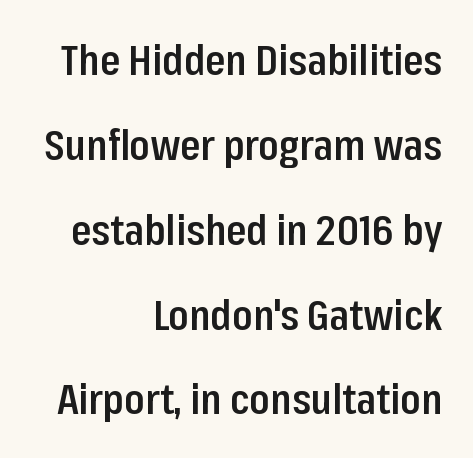
Q: Is the text bold? A: Semi-bold.
Q: Is the text italic (slanted)? A: No, it is upright.
Q: Is the typeface a serif or a sans-serif typeface? A: Sans-serif.
Q: Is the text underlined? A: No.
Q: How is the paragraph aligned? A: Right-aligned.
Q: Is the spacing between letters normal or unusually wide? A: Normal.
Q: Is the spacing between lines tight, normal or loose? A: Loose.
Q: Width (condensed, normal, or wide)? A: Condensed.
Q: Stroke contrast? A: Low.
Q: x-height? A: Medium.
Q: Monospaced? A: No.
